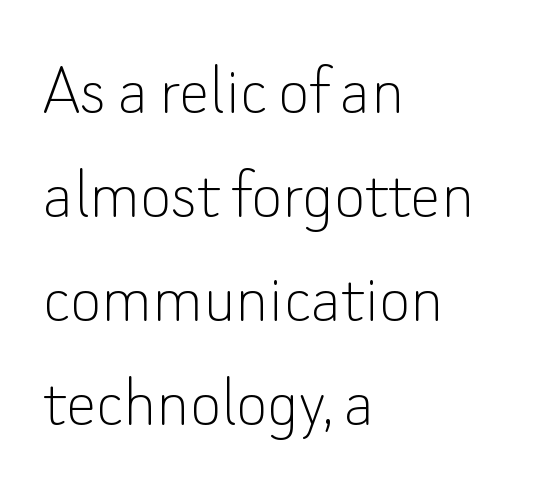
The image shows 76 px thin sans-serif type, upright; set left-aligned, normal line spacing (1.37x), normal letter spacing, not underlined; low stroke contrast and a small x-height.
